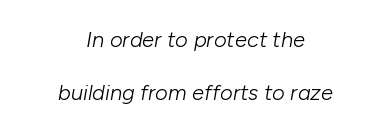
{"italic": "yes", "lean": "right", "slant_degrees": 10, "bold": "no", "underline": "no", "align": "center", "line_spacing": "loose", "line_spacing_ratio": 2.43, "letter_spacing": "normal", "letter_spacing_em": 0.0, "glyph_px": 22}
